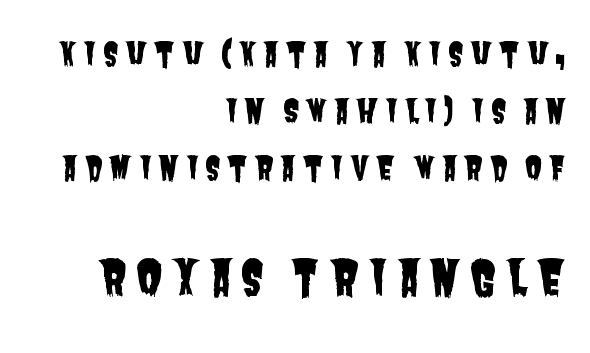
The image shows 48 px condensed sans-serif type; set right-aligned, line spacing 1.78x, not underlined; the second (bottom) block is 1.5x larger; low stroke contrast and a large x-height.
